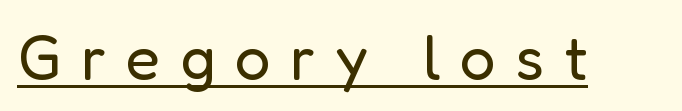
Q: Is the text bold? A: No.
Q: Is the text italic (slanted)? A: No, it is upright.
Q: Is the typeface a serif or a sans-serif typeface? A: Sans-serif.
Q: Is the text underlined? A: Yes.
Q: Is the spacing between letters normal or unusually wide? A: Unusually wide.
Q: Width (condensed, normal, or wide)? A: Normal.
Q: Stroke contrast? A: Low.
Q: x-height? A: Medium.
Q: Monospaced? A: No.
